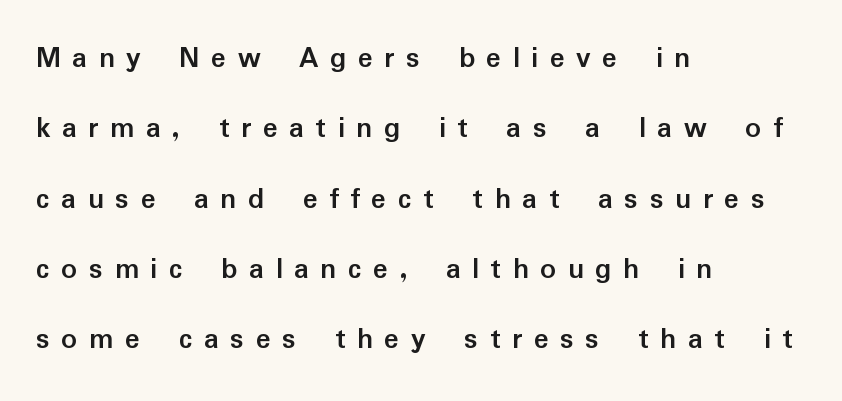
You can tell from the bare stems that sans-serif type was used. Compared with an ordinary text face, these strokes are far heavier — a full bold. Short and long lines alike share a common starting point at left. The baseline area is clear. The passage shown is typed in a proportional face where columns would drift.
